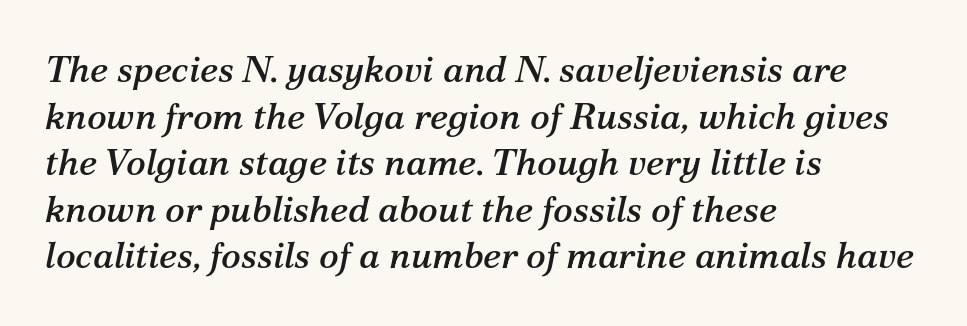
The image shows 37 px serif type, italic (leaning right); set left-aligned, normal line spacing (1.26x), normal letter spacing, not underlined; medium stroke contrast and a medium x-height.
